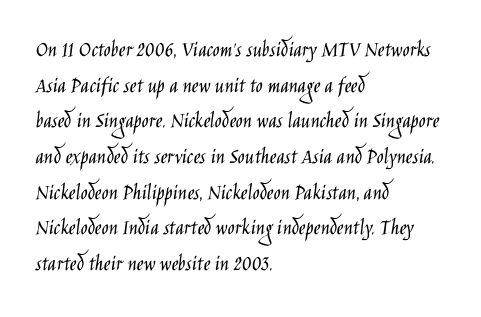
Baseline-to-baseline distance is the conventional proportion of letter height. The passage is arranged the way most books set body copy — flush left. The glyphs are unaccompanied by any horizontal stroke below them. The gaps between neighbouring characters are ordinary and unremarkable.
